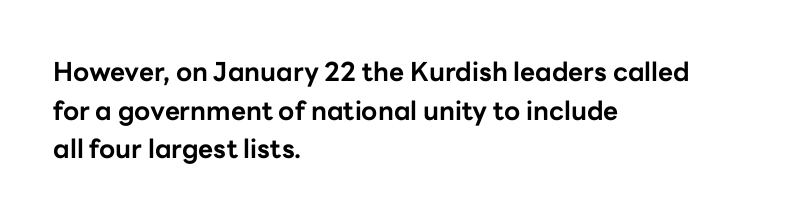
The image shows 26 px bold type, upright; set left-aligned, normal line spacing (1.49x), normal letter spacing, not underlined.
